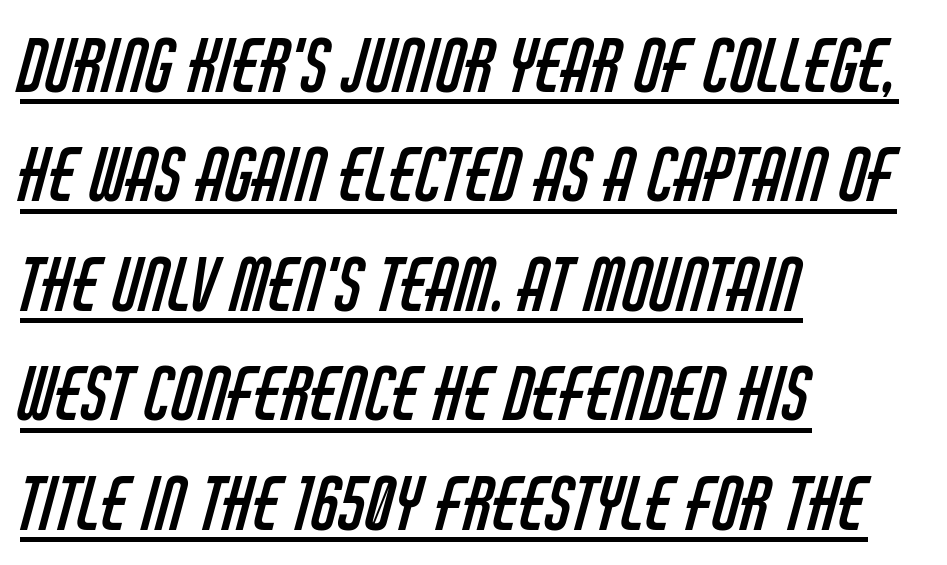
The image shows 72 px regular-weight, condensed sans-serif type; set left-aligned, normal line spacing (1.52x), normal letter spacing, underlined; low stroke contrast and a large x-height.
